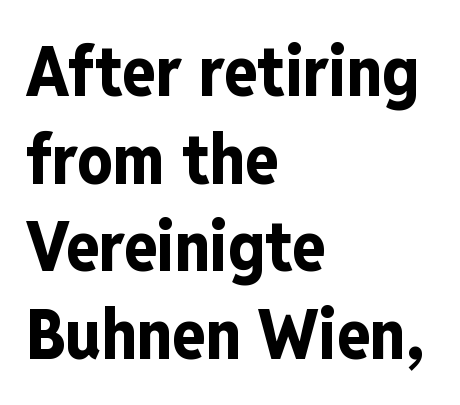
Q: Is the text bold? A: Yes.
Q: Is the text italic (slanted)? A: No, it is upright.
Q: Is the typeface a serif or a sans-serif typeface? A: Sans-serif.
Q: Is the text underlined? A: No.
Q: How is the paragraph aligned? A: Left-aligned.
Q: Is the spacing between letters normal or unusually wide? A: Normal.
Q: Is the spacing between lines tight, normal or loose? A: Normal.
Q: Width (condensed, normal, or wide)? A: Condensed.
Q: Stroke contrast? A: Low.
Q: x-height? A: Medium.
Q: Monospaced? A: No.
